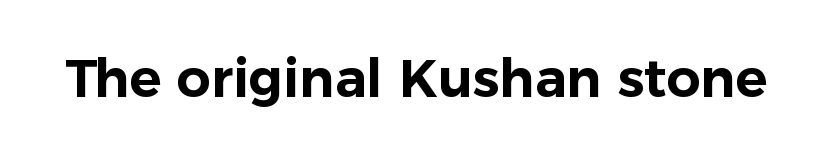
Q: Is the text italic (slanted)? A: No, it is upright.
Q: Is the typeface a serif or a sans-serif typeface? A: Sans-serif.
Q: Is the text underlined? A: No.
Q: Is the spacing between letters normal or unusually wide? A: Normal.
Q: Width (condensed, normal, or wide)? A: Normal.
Q: Stroke contrast? A: Low.
Q: x-height? A: Medium.
Q: Monospaced? A: No.
